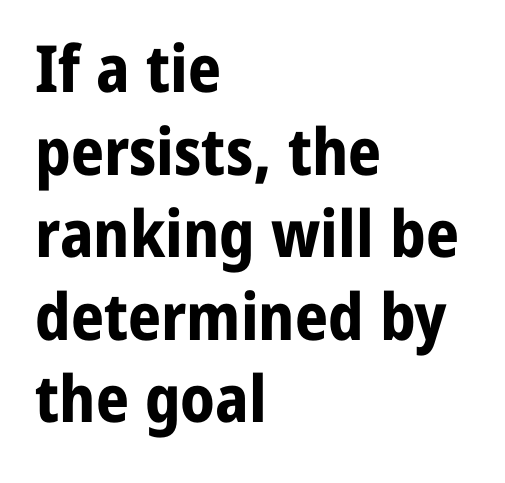
Q: Is the text bold? A: Yes.
Q: Is the text italic (slanted)? A: No, it is upright.
Q: Is the typeface a serif or a sans-serif typeface? A: Sans-serif.
Q: Is the text underlined? A: No.
Q: How is the paragraph aligned? A: Left-aligned.
Q: Is the spacing between letters normal or unusually wide? A: Normal.
Q: Is the spacing between lines tight, normal or loose? A: Normal.
Q: Width (condensed, normal, or wide)? A: Normal.
Q: Stroke contrast? A: Low.
Q: x-height? A: Medium.
Q: Monospaced? A: No.
